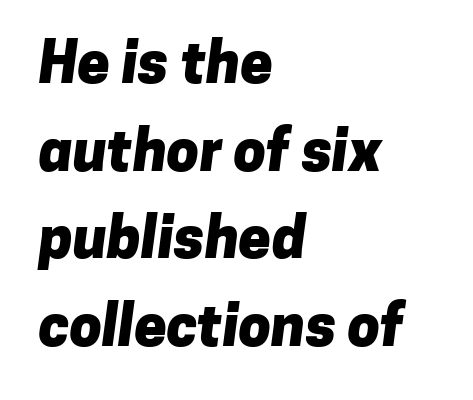
Q: Is the text bold? A: Yes.
Q: Is the typeface a serif or a sans-serif typeface? A: Sans-serif.
Q: Is the text underlined? A: No.
Q: How is the paragraph aligned? A: Left-aligned.
Q: Is the spacing between letters normal or unusually wide? A: Normal.
Q: Is the spacing between lines tight, normal or loose? A: Normal.
Q: Width (condensed, normal, or wide)? A: Normal.
Q: Stroke contrast? A: Low.
Q: x-height? A: Medium.
Q: Monospaced? A: No.
